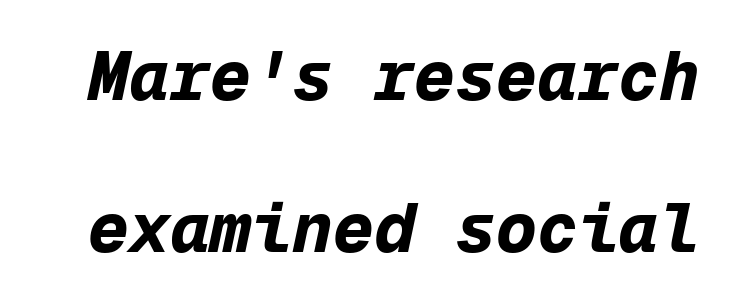
{"italic": "yes", "lean": "right", "slant_degrees": 12, "bold": "yes", "weight": "bold", "width": "normal", "stroke_contrast": "low", "x_height": "medium", "monospaced": "yes", "underline": "no", "line_spacing": "loose", "line_spacing_ratio": 2.23, "letter_spacing": "normal", "letter_spacing_em": 0.0, "glyph_px": 68}
